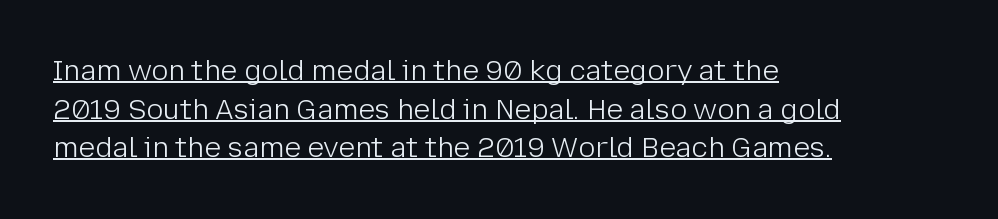
Nope, no serifs anywhere on these letters. Glance below the letters and you will spot a drawn line. Stems and bowls with no extra thickness — not bold. This sample uses an upright cut, with every glyph sitting square on the baseline. You could not count columns in this text — the font is proportionally spaced. The rendering keeps characters at their native spacing.
